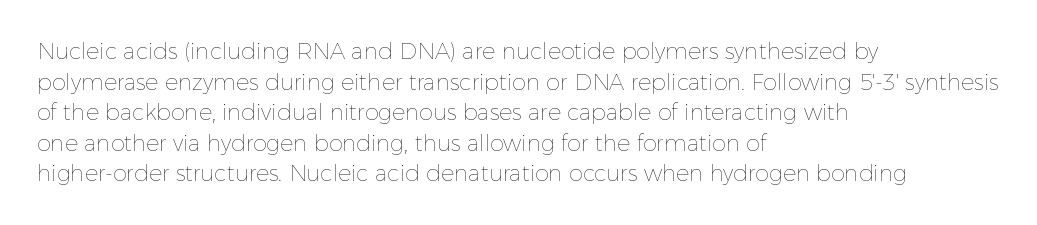
Here the glyphs are tracked normally, forming tight word shapes. This sample keeps an unexceptional amount of space between lines. Every character sits straight up, as roman type does. Each stroke keeps to a modest, everyday thickness or less. This rendering uses left alignment, leaving the right contour irregular. Descenders are the only things crossing below the line.
